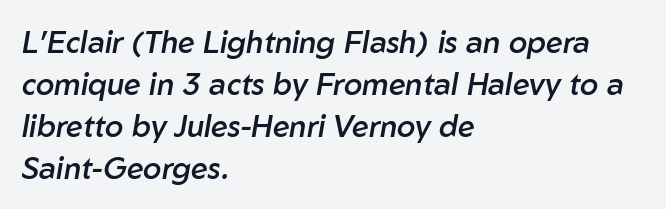
{"italic": "yes", "lean": "right", "slant_degrees": 10, "bold": "semi", "weight": "semibold", "width": "normal", "stroke_contrast": "low", "x_height": "medium", "monospaced": "no", "underline": "no", "align": "left", "line_spacing": "normal", "line_spacing_ratio": 1.4, "letter_spacing": "normal", "letter_spacing_em": 0.0, "glyph_px": 30}
